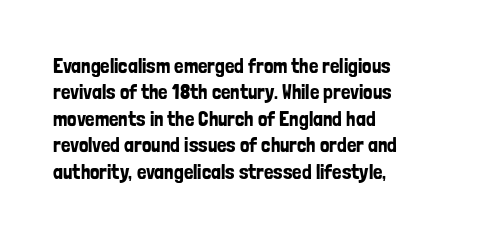
The image shows 21 px text type, upright; set left-aligned, normal line spacing (1.26x), normal letter spacing, not underlined.
